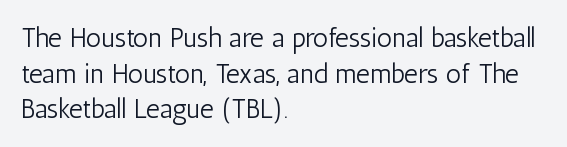
Notice how descenders clear the ascenders below comfortably — that's standard leading. Rule under the text: the space is simply empty. This rendering uses left alignment, leaving the right contour irregular. The type sits square on the baseline with zero lean. The font sits on the lighter half of the weight spectrum, regular included. The gaps between neighbouring characters are ordinary and unremarkable.
